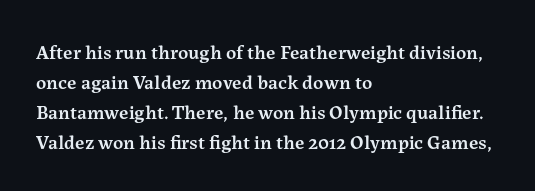
The line-height multiplier appears to be the usual default. This is the regular roman posture of the typeface. This rendering uses left alignment, leaving the right contour irregular. Only glyphs here, with clear space below each row. Default kerning and tracking; the words read as compact shapes.
